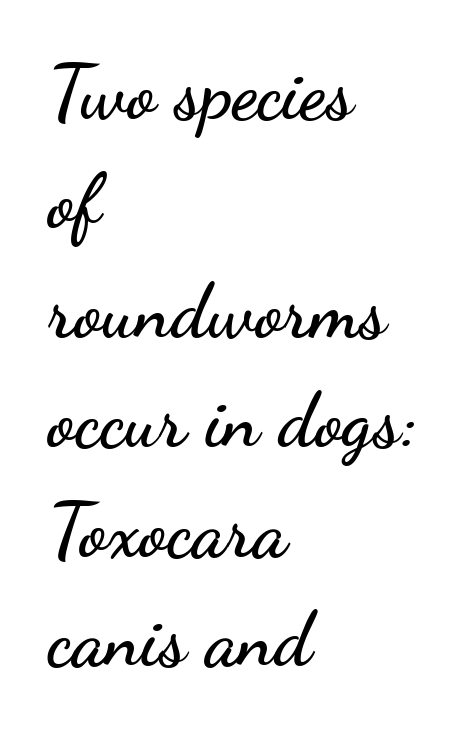
{"serif": "no", "width": "wide", "stroke_contrast": "low", "x_height": "small", "monospaced": "no", "underline": "no", "align": "left", "line_spacing": "normal", "line_spacing_ratio": 1.46, "letter_spacing": "normal", "letter_spacing_em": 0.0, "glyph_px": 75}
